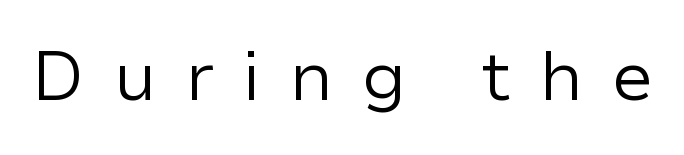
Does the lettering tilt? It doesn't — this is upright. Descender tails drop into unmarked territory. Is this a fixed-width face? No — the glyphs have proportional, varying widths. The font sits on the lighter half of the weight spectrum, regular included. The tracking jumps out immediately: characters are airy and widely separated.
